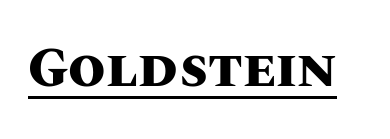
Spacing verdict: proportional, widths tailored to each character. Each line of the rendering has a horizontal stroke beneath the glyphs. Posture: vertical. Bold? Absolutely — the strokes are thick and heavy.
